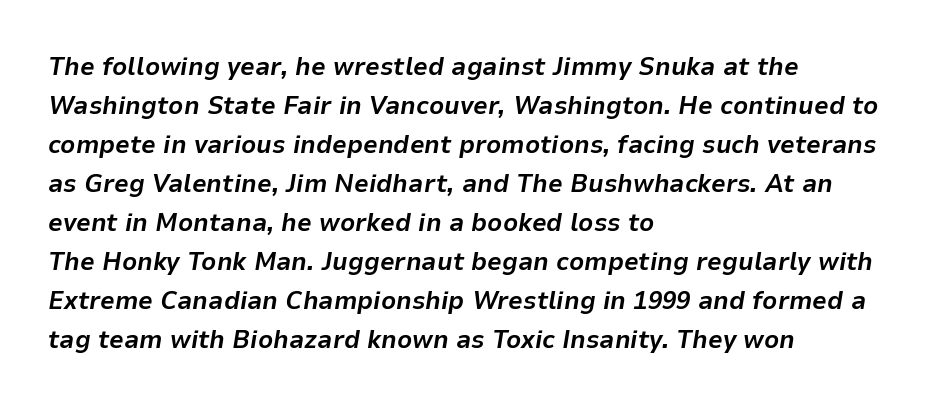
{"italic": "yes", "lean": "right", "slant_degrees": 9, "bold": "yes", "underline": "no", "align": "left", "line_spacing": "normal", "line_spacing_ratio": 1.5, "letter_spacing": "normal", "letter_spacing_em": 0.0, "glyph_px": 26}
